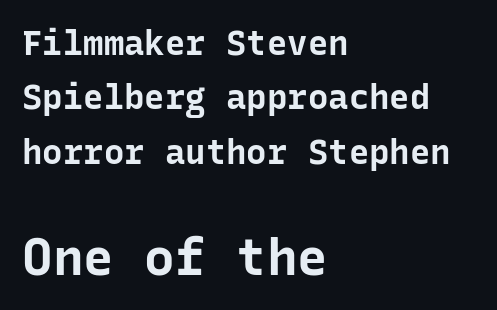
Of the two passages, the one underneath uses the larger point size. No extra tracking has been applied to these lines. Descender tails drop into unmarked territory. This rendering uses left alignment, leaving the right contour irregular. What's the leading like? Ordinary, nothing unusual.
